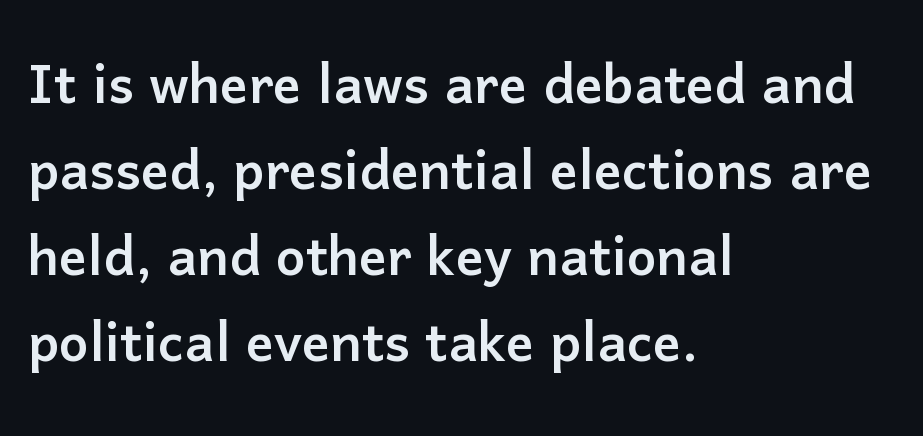
{"serif": "no", "italic": "no", "width": "normal", "stroke_contrast": "low", "x_height": "medium", "monospaced": "no", "underline": "no", "align": "left", "line_spacing_ratio": 1.23, "letter_spacing": "normal", "letter_spacing_em": 0.0, "glyph_px": 70}
